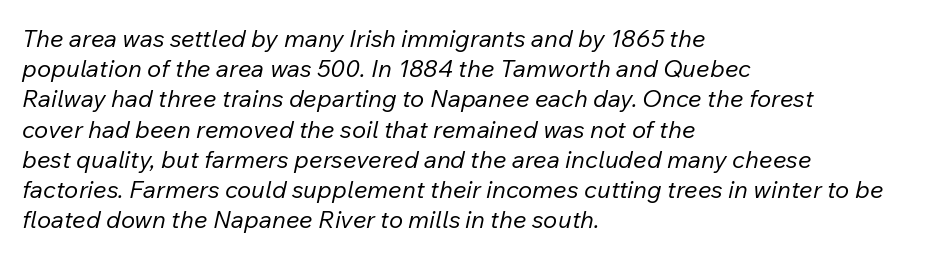
Q: Is the text bold? A: No.
Q: Is the text italic (slanted)? A: Yes, it leans right by about 12 degrees.
Q: Is the text underlined? A: No.
Q: How is the paragraph aligned? A: Left-aligned.
Q: Is the spacing between letters normal or unusually wide? A: Normal.
Q: Is the spacing between lines tight, normal or loose? A: Normal.
